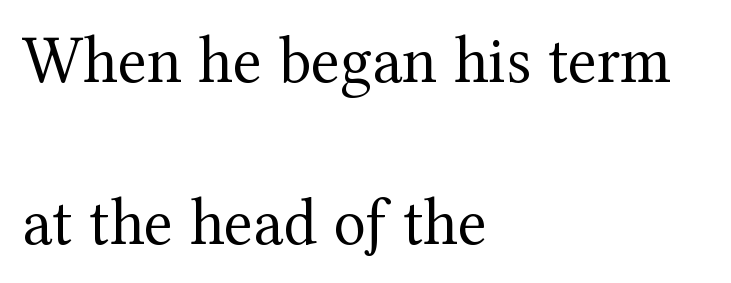
The image shows 67 px regular-weight serif type, upright; set left-aligned, loose line spacing (2.42x), normal letter spacing, not underlined; medium stroke contrast and a medium x-height.
